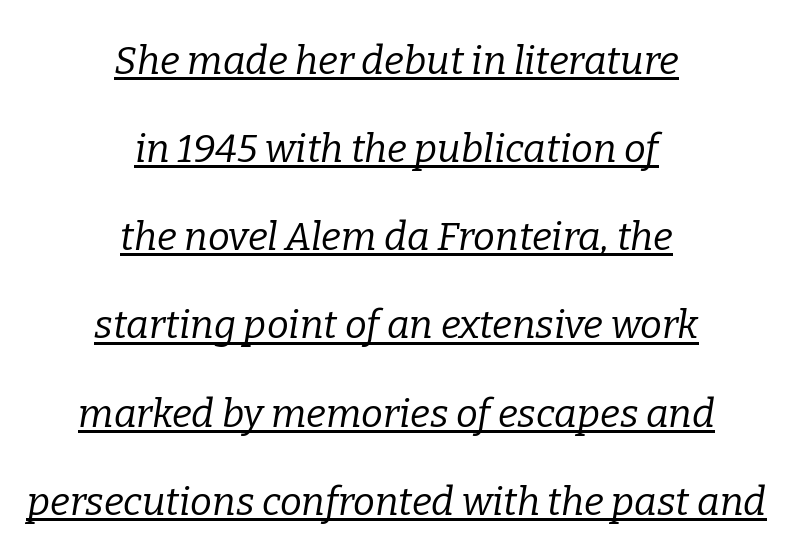
The image shows 39 px regular-weight serif type, italic (leaning right); set centered, loose line spacing (2.26x), normal letter spacing, underlined; low stroke contrast and a medium x-height.
